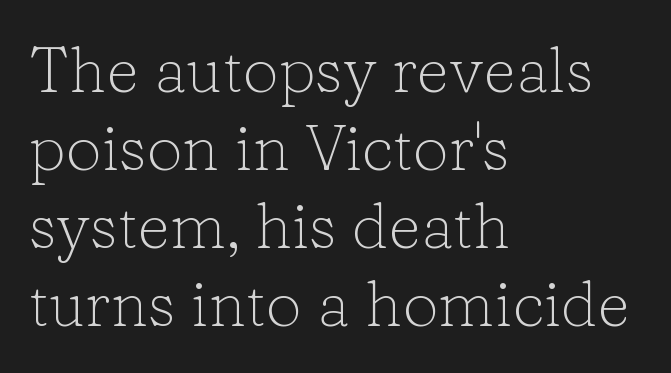
Q: Is the text bold? A: No.
Q: Is the text italic (slanted)? A: No, it is upright.
Q: Is the typeface a serif or a sans-serif typeface? A: Serif.
Q: Is the text underlined? A: No.
Q: How is the paragraph aligned? A: Left-aligned.
Q: Is the spacing between letters normal or unusually wide? A: Normal.
Q: Width (condensed, normal, or wide)? A: Normal.
Q: Stroke contrast? A: Low.
Q: x-height? A: Medium.
Q: Monospaced? A: No.
